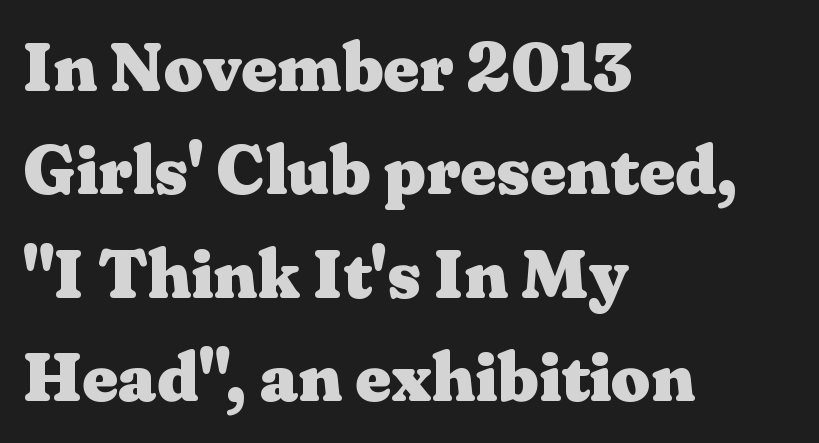
The letters advance in unequal steps, a hallmark of proportional type. A clean baseline with only descenders dipping below it. This is heavy type, rendered in bold. Honestly, the row spacing looks completely unremarkable.
